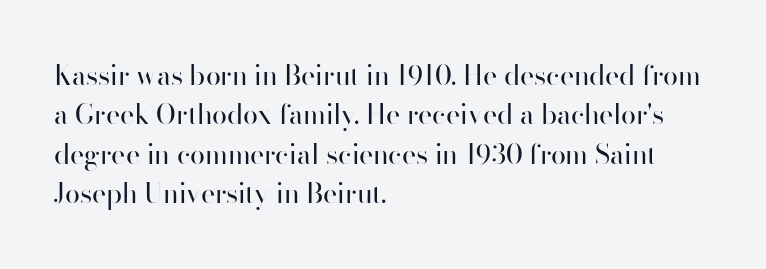
The image shows 27 px text type, upright; set left-aligned, normal line spacing (1.46x), normal letter spacing, not underlined.
